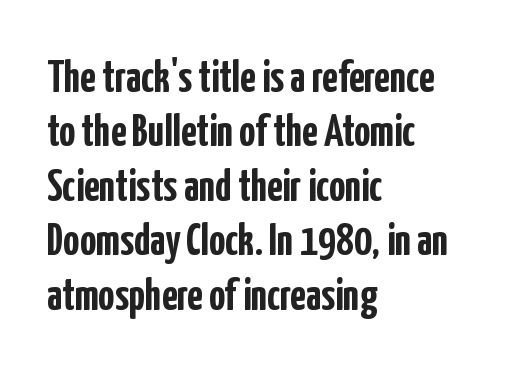
The image shows 45 px semibold, condensed sans-serif type, upright; set left-aligned, line spacing 1.21x, normal letter spacing, not underlined; low stroke contrast and a medium x-height.
